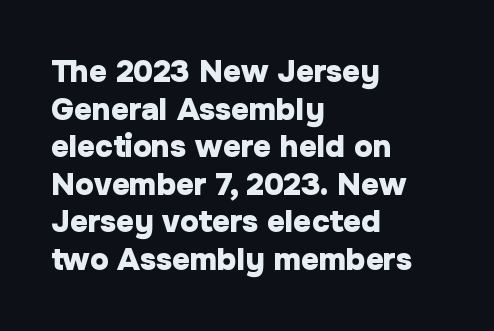
The image shows 31 px heavy sans-serif type, upright; set left-aligned, line spacing 1.21x, normal letter spacing, not underlined; low stroke contrast and a medium x-height.
